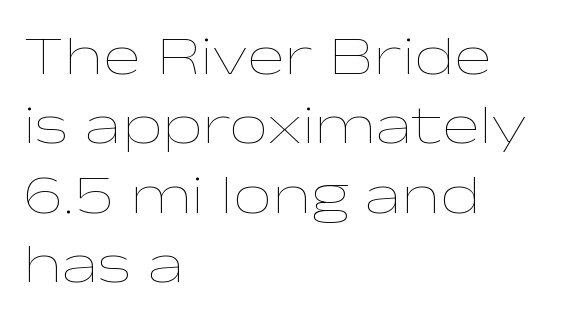
Think of a printed novel: that variable character pitch is what you see here. Weight class: somewhere from thin through regular. These lines were composed using upright roman letters. The foot of each line stays bare and open.
